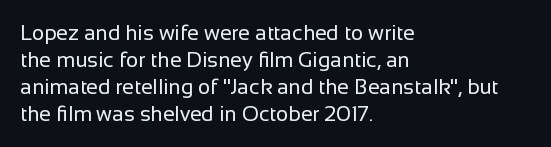
Q: Is the text bold? A: No.
Q: Is the text italic (slanted)? A: No, it is upright.
Q: Is the text underlined? A: No.
Q: How is the paragraph aligned? A: Left-aligned.
Q: Is the spacing between letters normal or unusually wide? A: Normal.
Q: Is the spacing between lines tight, normal or loose? A: Normal.
